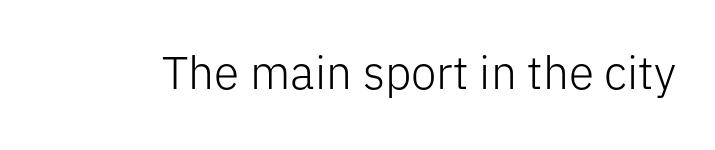
Q: Is the text bold? A: No.
Q: Is the text italic (slanted)? A: No, it is upright.
Q: Is the typeface a serif or a sans-serif typeface? A: Sans-serif.
Q: Is the text underlined? A: No.
Q: Is the spacing between letters normal or unusually wide? A: Normal.
Q: Width (condensed, normal, or wide)? A: Normal.
Q: Stroke contrast? A: Low.
Q: x-height? A: Medium.
Q: Monospaced? A: No.
